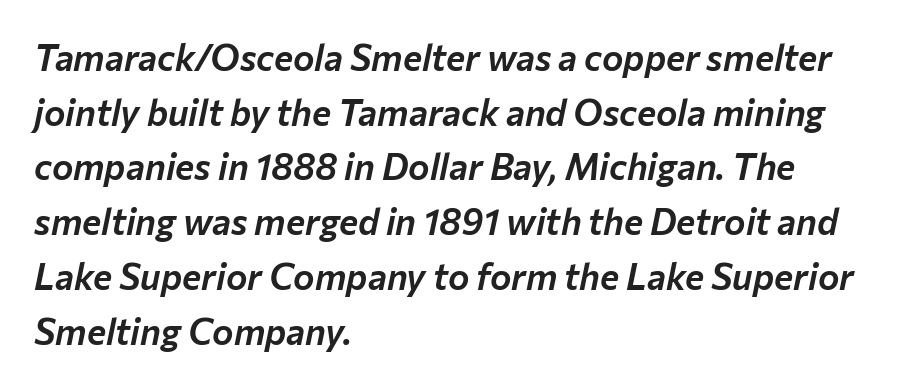
The image shows 36 px text type, italic (leaning right); set left-aligned, normal line spacing (1.52x), normal letter spacing, not underlined; low stroke contrast and a medium x-height.
